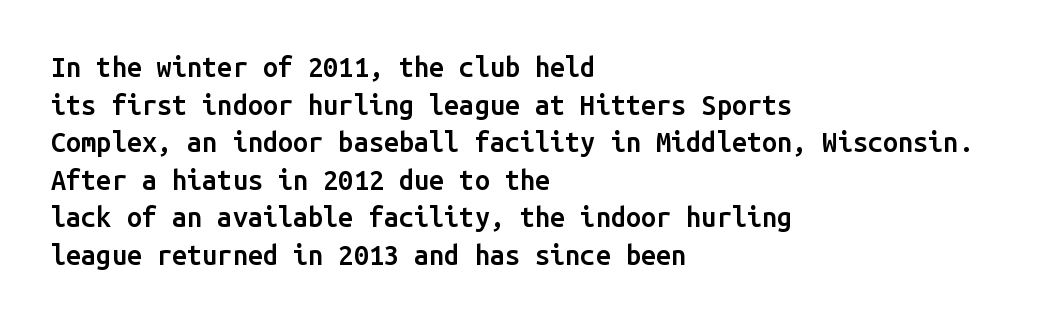
The image shows 27 px text type, upright; set left-aligned, normal line spacing (1.39x), normal letter spacing, not underlined.
